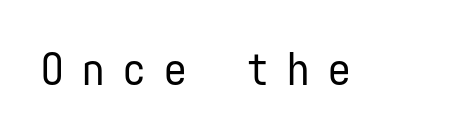
The space directly below the letters is spotless. Look at the bottom of the vertical strokes: they stop flat, with no serifs. The letters march in equal steps, a hallmark of fixed-pitch type. The letters are spread apart with noticeably loose tracking. Is this a heavy cut? Hardly; it is regular or lighter.
